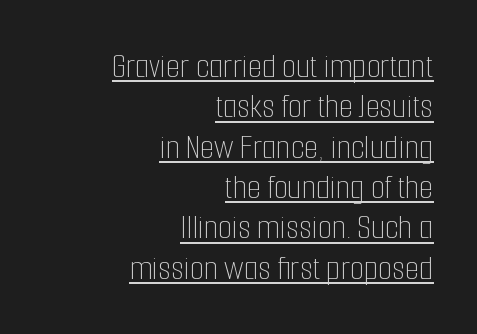
The cut favours lightness, reaching ordinary text weight at its darkest. Notice how descenders almost collide with the ascenders below — that's tight leading. Does a line run under the words? Yes, clearly. The axis of the letterforms is exactly vertical. The letters advance in unequal steps, a hallmark of proportional type. In terms of letterspacing, this is plain default setting.
